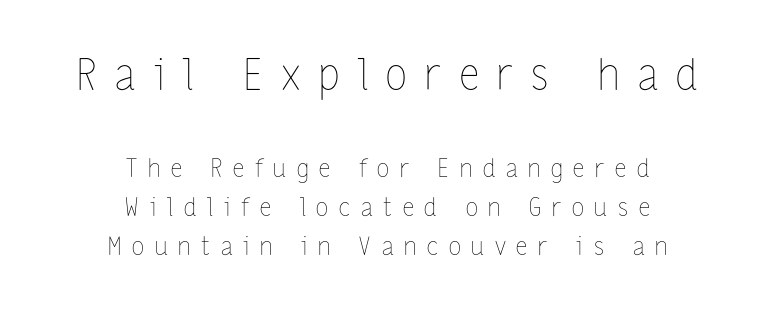
Q: Is the text bold? A: No.
Q: Is the text italic (slanted)? A: No, it is upright.
Q: Is the text underlined? A: No.
Q: How is the paragraph aligned? A: Centered.
Q: Is the spacing between letters normal or unusually wide? A: Unusually wide.
Q: Is the spacing between lines tight, normal or loose? A: Normal.
Q: Which block of text is set in a larger size, the first (top) or the second (bottom)? A: The first (top) one.
Q: Width (condensed, normal, or wide)? A: Condensed.
Q: Stroke contrast? A: Low.
Q: x-height? A: Medium.
Q: Monospaced? A: No.
